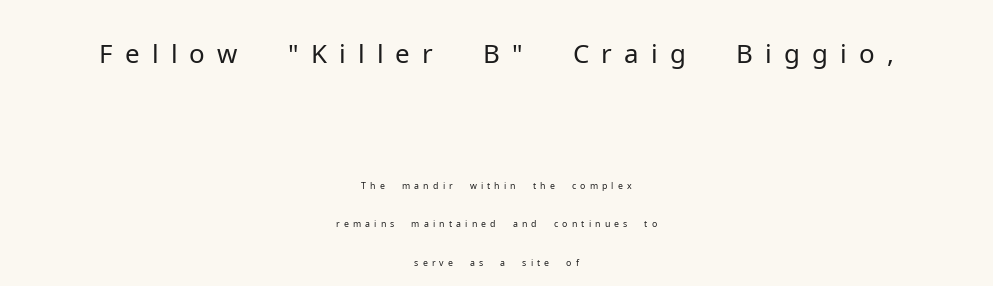
Q: Is the text bold? A: No.
Q: Is the text italic (slanted)? A: No, it is upright.
Q: Is the typeface a serif or a sans-serif typeface? A: Sans-serif.
Q: Is the text underlined? A: No.
Q: How is the paragraph aligned? A: Centered.
Q: Is the spacing between letters normal or unusually wide? A: Unusually wide.
Q: Is the spacing between lines tight, normal or loose? A: Loose.
Q: Which block of text is set in a larger size, the first (top) or the second (bottom)? A: The first (top) one.
Q: Width (condensed, normal, or wide)? A: Normal.
Q: Stroke contrast? A: Low.
Q: x-height? A: Medium.
Q: Monospaced? A: No.
